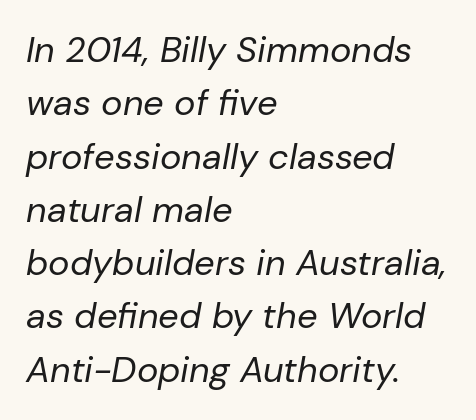
Q: Is the text bold? A: No.
Q: Is the text italic (slanted)? A: Yes, it leans right by about 10 degrees.
Q: Is the text underlined? A: No.
Q: How is the paragraph aligned? A: Left-aligned.
Q: Is the spacing between letters normal or unusually wide? A: Normal.
Q: Is the spacing between lines tight, normal or loose? A: Normal.
Q: Width (condensed, normal, or wide)? A: Normal.
Q: Stroke contrast? A: Low.
Q: x-height? A: Medium.
Q: Monospaced? A: No.
